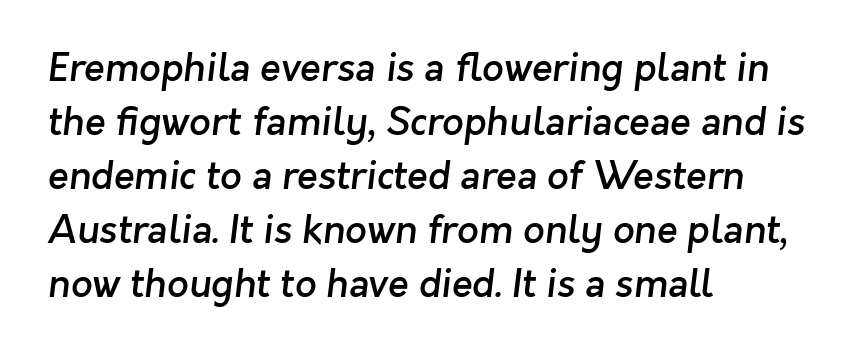
The image shows 38 px semibold sans-serif type; set left-aligned, normal line spacing (1.42x), normal letter spacing, not underlined; low stroke contrast and a medium x-height.
